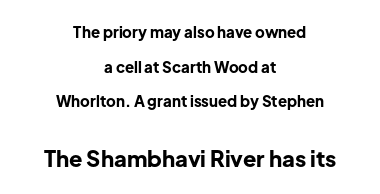
The image shows 22 px bold type, upright; set centered, loose line spacing (2.31x), normal letter spacing, not underlined; the second (bottom) block is 1.47x larger.
